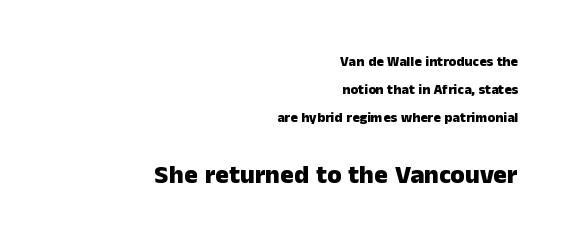
{"italic": "no", "bold": "yes", "underline": "no", "align": "right", "line_spacing": "loose", "line_spacing_ratio": 2.01, "letter_spacing": "normal", "letter_spacing_em": 0.0, "larger_block": "second", "size_ratio": 1.86, "glyph_px": 26}
